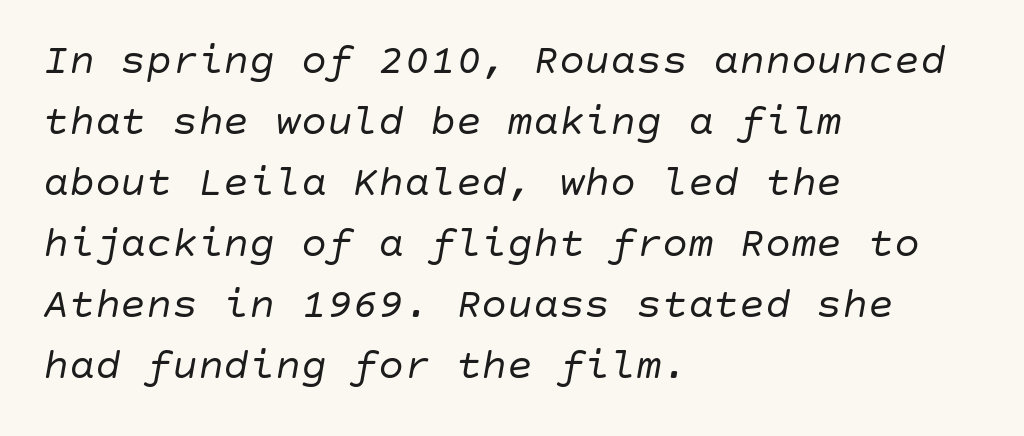
Q: Is the text bold? A: No.
Q: Is the text italic (slanted)? A: Yes, it leans right by about 10 degrees.
Q: Is the text underlined? A: No.
Q: How is the paragraph aligned? A: Left-aligned.
Q: Is the spacing between letters normal or unusually wide? A: Normal.
Q: Is the spacing between lines tight, normal or loose? A: Normal.
Q: Width (condensed, normal, or wide)? A: Normal.
Q: Stroke contrast? A: Low.
Q: x-height? A: Large.
